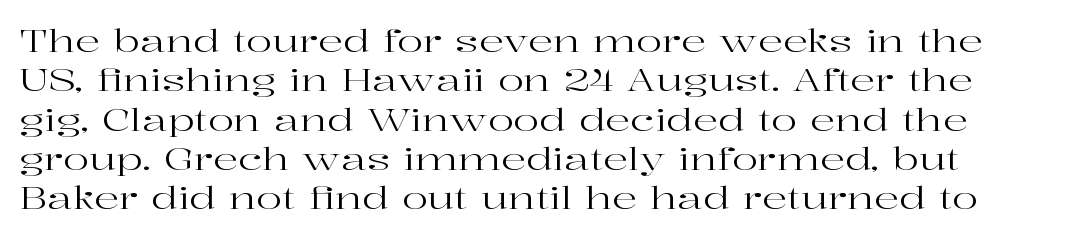
{"serif": "yes", "italic": "no", "bold": "no", "weight": "regular", "width": "wide", "stroke_contrast": "high", "x_height": "medium", "monospaced": "no", "underline": "no", "line_spacing": "normal", "line_spacing_ratio": 1.27, "letter_spacing": "normal", "letter_spacing_em": 0.0, "glyph_px": 31}
